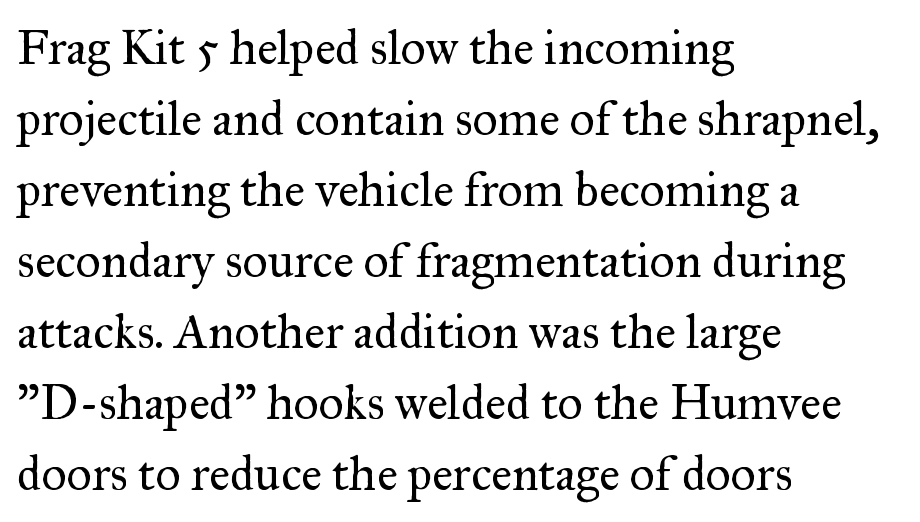
The image shows 49 px regular-weight serif type, upright; set left-aligned, normal line spacing (1.45x), normal letter spacing, not underlined; medium stroke contrast and a small x-height.
